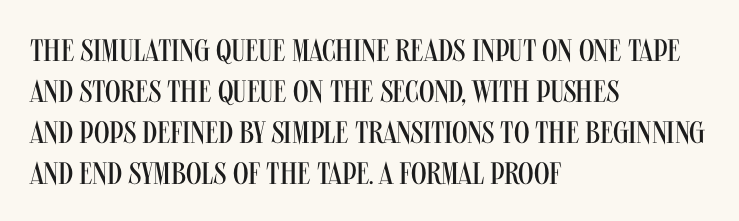
The image shows 31 px regular-weight, condensed sans-serif type, upright; set left-aligned, normal line spacing (1.32x), normal letter spacing, not underlined; medium stroke contrast and a large x-height.
